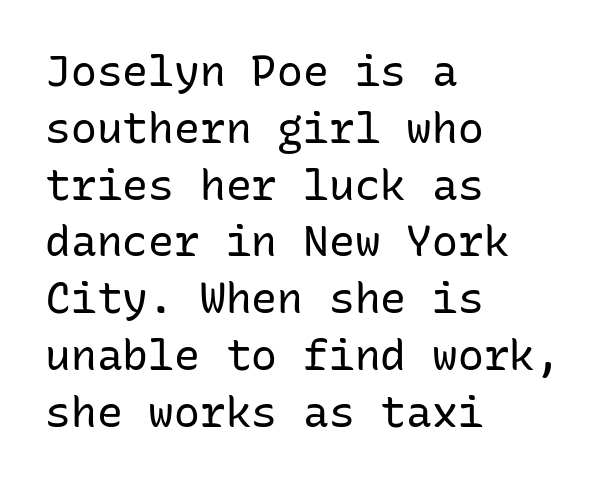
Reading down the column, the eye jumps a familiar distance to each next line. Nothing sits at the stroke ends, so this counts as sans-serif. Letter spacing: default. Horizontally, the lines are justified to the leading edge only. Think standard paragraph weight, or any step lighter than that. Monospaced: the letters line up in strict vertical columns.
